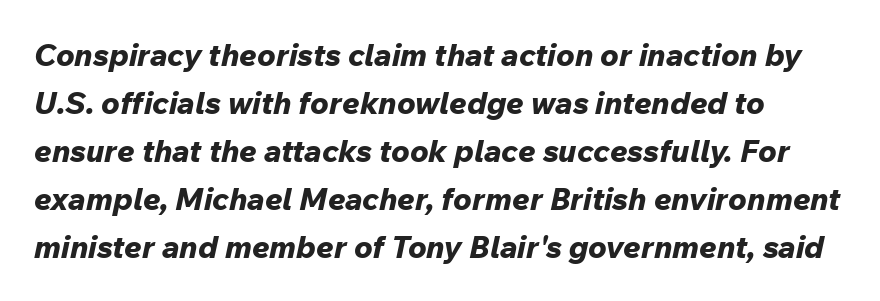
Q: Is the text bold? A: Yes.
Q: Is the text italic (slanted)? A: Yes, it leans right by about 12 degrees.
Q: Is the text underlined? A: No.
Q: Is the spacing between letters normal or unusually wide? A: Normal.
Q: Is the spacing between lines tight, normal or loose? A: Normal.
Q: Width (condensed, normal, or wide)? A: Normal.
Q: Stroke contrast? A: Low.
Q: x-height? A: Medium.
Q: Monospaced? A: No.
